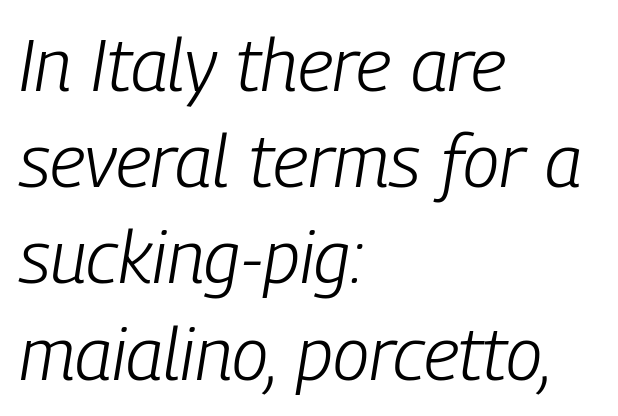
The image shows 74 px light, condensed type, italic (leaning right); set left-aligned, normal line spacing (1.3x), normal letter spacing, not underlined; low stroke contrast and a medium x-height.
